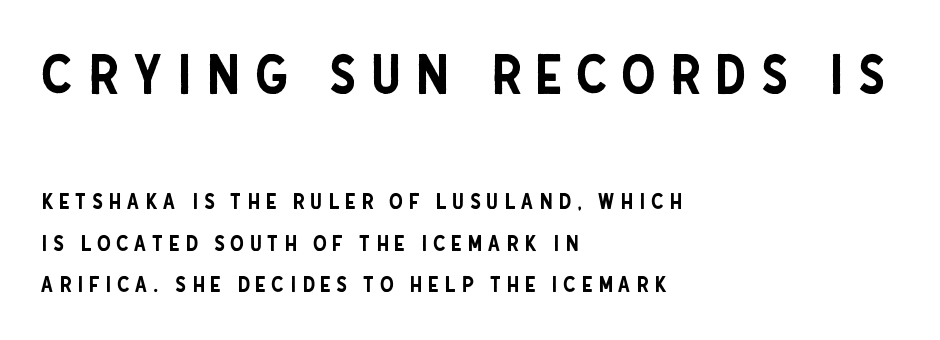
{"serif": "no", "italic": "no", "width": "condensed", "stroke_contrast": "low", "x_height": "large", "monospaced": "no", "underline": "no", "align": "left", "line_spacing_ratio": 1.88, "letter_spacing": "wide", "letter_spacing_em": 0.25, "larger_block": "first", "size_ratio": 2.5, "glyph_px": 55}
